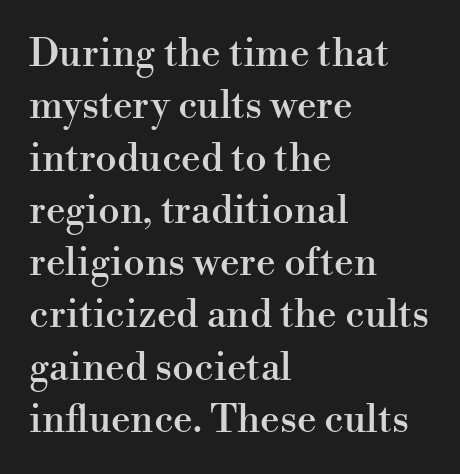
A typesetter would call this leading conventional body-copy spacing. This rendering uses left alignment, leaving the right contour irregular. Every character sits straight up, as roman type does. Proportional: the letters do not fall into vertical columns.
